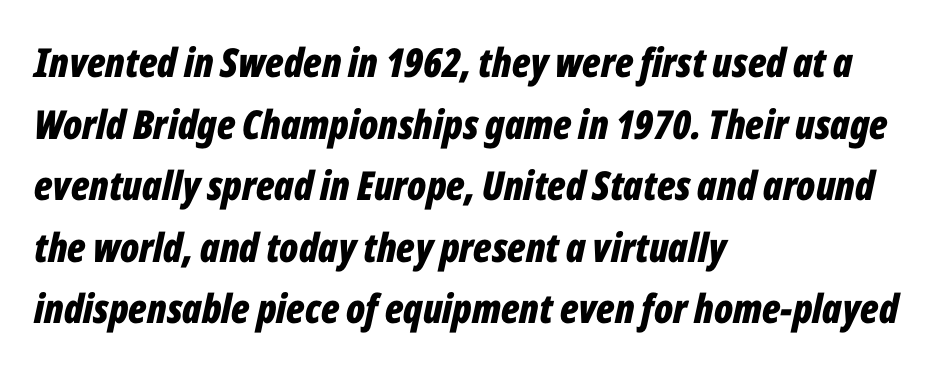
Nobody drew a line under any word here. Short note: letters normally spaced. This is heavy type, rendered in bold. The rows are spaced the way most documents space them.
